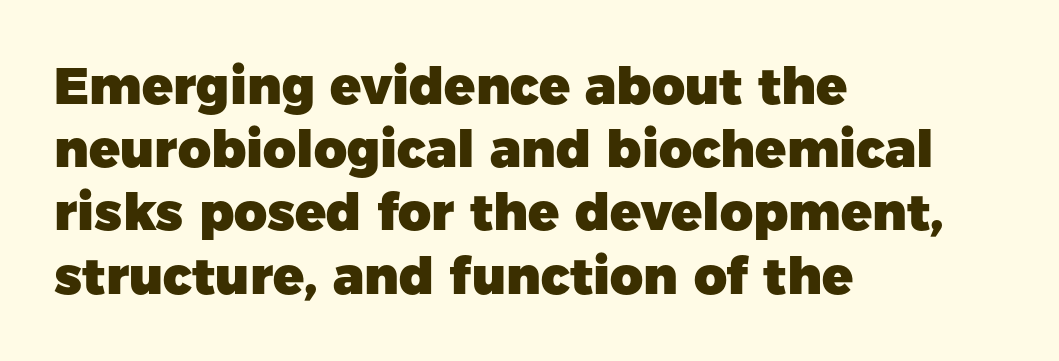
{"serif": "no", "italic": "no", "bold": "yes", "weight": "heavy", "width": "normal", "stroke_contrast": "low", "x_height": "medium", "monospaced": "no", "underline": "no", "align": "left", "line_spacing_ratio": 1.24, "letter_spacing": "normal", "letter_spacing_em": 0.0, "glyph_px": 51}
